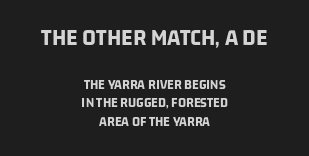
{"bold": "yes", "underline": "no", "align": "center", "line_spacing": "normal", "line_spacing_ratio": 1.35, "letter_spacing": "normal", "letter_spacing_em": 0.0, "larger_block": "first", "size_ratio": 1.71, "glyph_px": 24}
